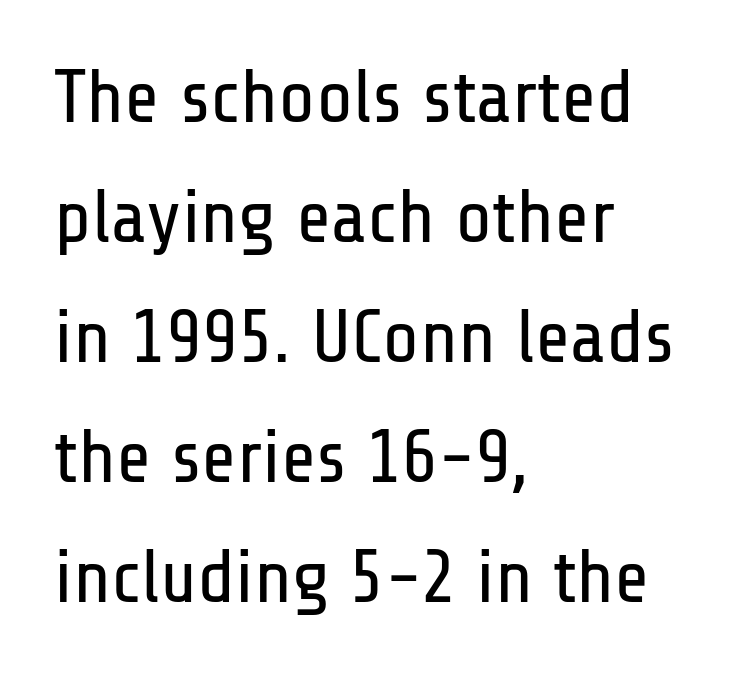
The image shows 76 px regular-weight, condensed sans-serif type, upright; set left-aligned, normal line spacing (1.58x), normal letter spacing, not underlined; low stroke contrast and a medium x-height.
